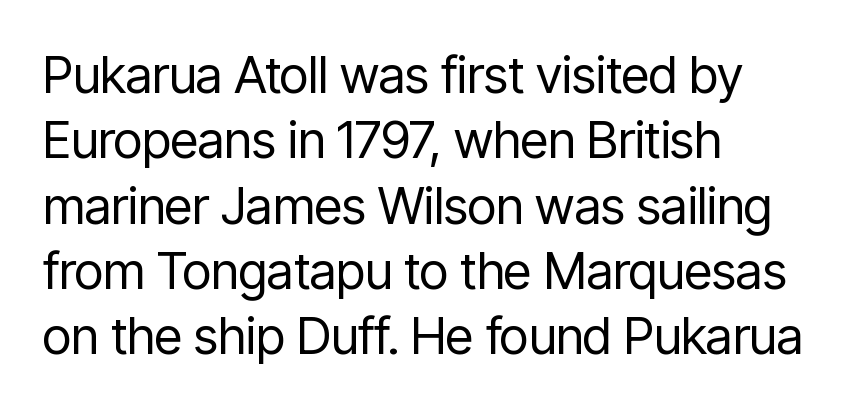
The image shows 51 px regular-weight, condensed sans-serif type, upright; set left-aligned, normal line spacing (1.28x), normal letter spacing, not underlined; low stroke contrast and a medium x-height.
